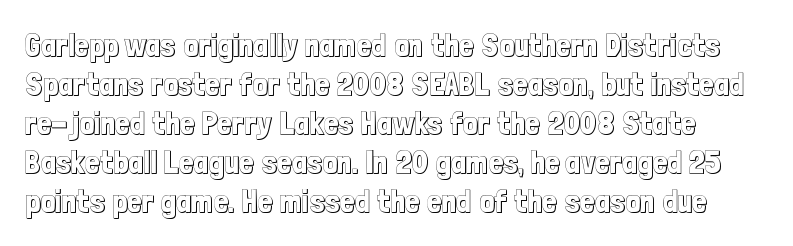
The image shows 32 px condensed type, upright; set line spacing 1.22x, normal letter spacing, not underlined; a medium x-height.
